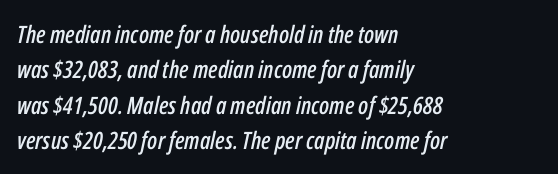
Q: Is the text italic (slanted)? A: Yes, it leans right by about 12 degrees.
Q: Is the text underlined? A: No.
Q: How is the paragraph aligned? A: Left-aligned.
Q: Is the spacing between letters normal or unusually wide? A: Normal.
Q: Is the spacing between lines tight, normal or loose? A: Normal.
